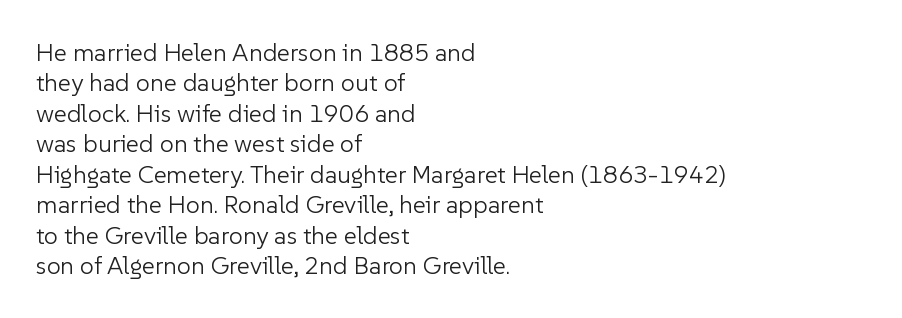
The image shows 25 px text type, upright; set left-aligned, line spacing 1.22x, normal letter spacing, not underlined.
